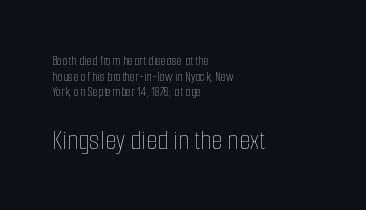
Q: Is the text bold? A: No.
Q: Is the text italic (slanted)? A: No, it is upright.
Q: Is the text underlined? A: No.
Q: How is the paragraph aligned? A: Left-aligned.
Q: Is the spacing between letters normal or unusually wide? A: Normal.
Q: Is the spacing between lines tight, normal or loose? A: Tight.
Q: Which block of text is set in a larger size, the first (top) or the second (bottom)? A: The second (bottom) one.
Q: Width (condensed, normal, or wide)? A: Condensed.
Q: Stroke contrast? A: Low.
Q: x-height? A: Medium.
Q: Monospaced? A: No.
